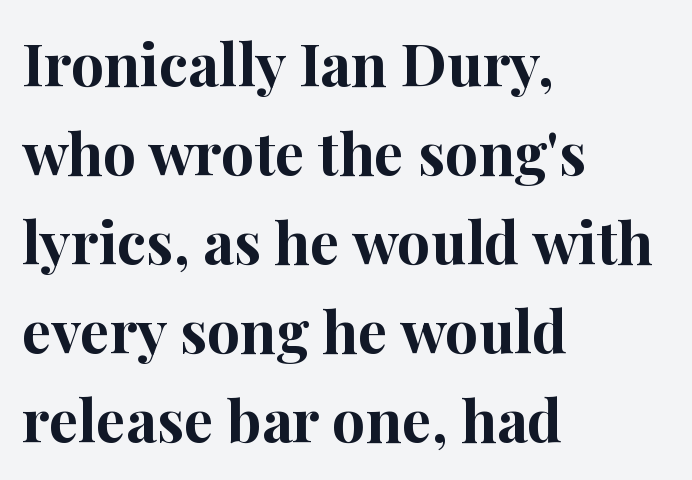
Classification — serif. The rendering keeps characters at their native spacing. Where is the straight margin? On the left. The lettering stays uniformly vertical, giving the passage a roman look. A typesetter would call this proportional, since set widths differ per character.
